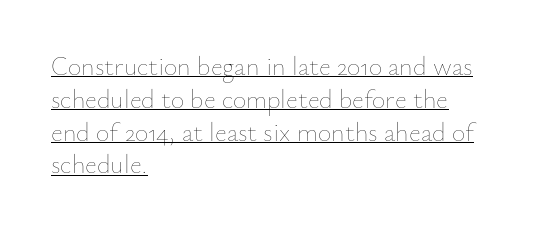
The image shows 26 px text type, upright; set left-aligned, normal line spacing (1.26x), normal letter spacing, underlined.
